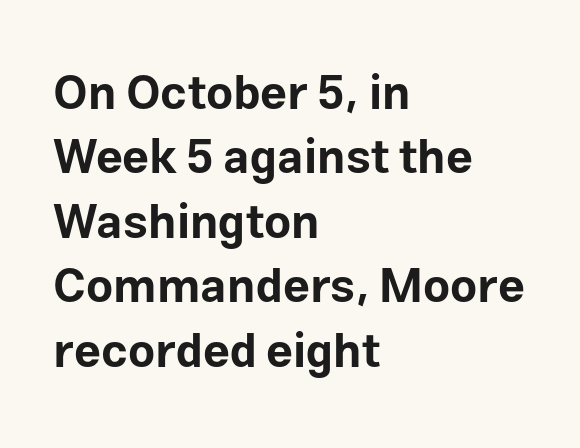
Q: Is the text bold? A: Yes.
Q: Is the text italic (slanted)? A: No, it is upright.
Q: Is the typeface a serif or a sans-serif typeface? A: Sans-serif.
Q: Is the text underlined? A: No.
Q: How is the paragraph aligned? A: Left-aligned.
Q: Is the spacing between letters normal or unusually wide? A: Normal.
Q: Is the spacing between lines tight, normal or loose? A: Normal.
Q: Width (condensed, normal, or wide)? A: Normal.
Q: Stroke contrast? A: Low.
Q: x-height? A: Medium.
Q: Monospaced? A: No.
